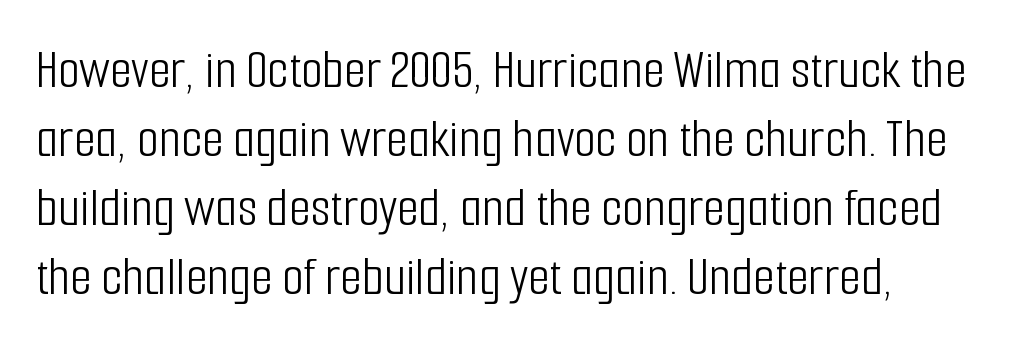
Q: Is the text bold? A: No.
Q: Is the text italic (slanted)? A: No, it is upright.
Q: Is the typeface a serif or a sans-serif typeface? A: Sans-serif.
Q: Is the text underlined? A: No.
Q: How is the paragraph aligned? A: Left-aligned.
Q: Is the spacing between letters normal or unusually wide? A: Normal.
Q: Width (condensed, normal, or wide)? A: Condensed.
Q: Stroke contrast? A: Low.
Q: x-height? A: Medium.
Q: Monospaced? A: No.
